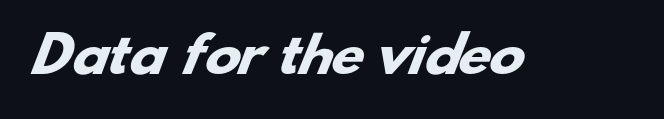
Q: Is the text bold? A: Yes.
Q: Is the typeface a serif or a sans-serif typeface? A: Sans-serif.
Q: Is the text underlined? A: No.
Q: Is the spacing between letters normal or unusually wide? A: Normal.
Q: Width (condensed, normal, or wide)? A: Wide.
Q: Stroke contrast? A: Low.
Q: x-height? A: Small.
Q: Monospaced? A: No.
